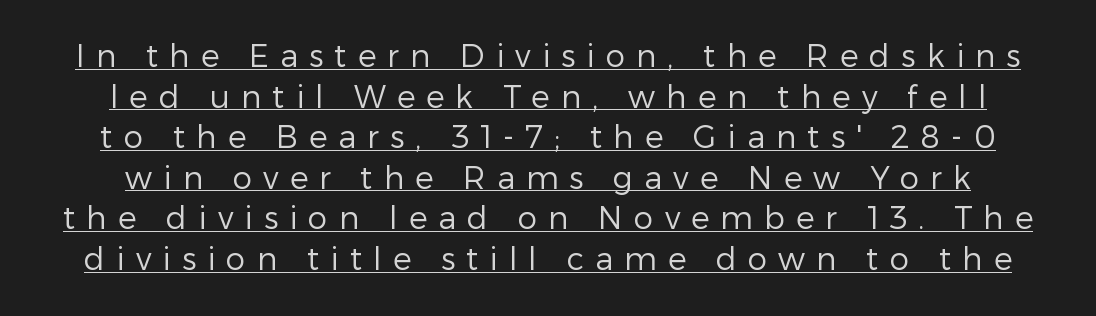
The image shows 31 px regular-weight sans-serif type, upright; set normal line spacing (1.31x), unusually wide letter spacing (+0.36 em), underlined; low stroke contrast and a medium x-height.
